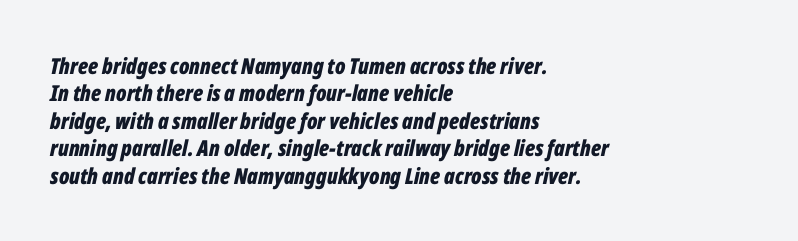
The image shows 22 px bold type, italic (leaning right); set left-aligned, normal line spacing (1.25x), normal letter spacing, not underlined.
